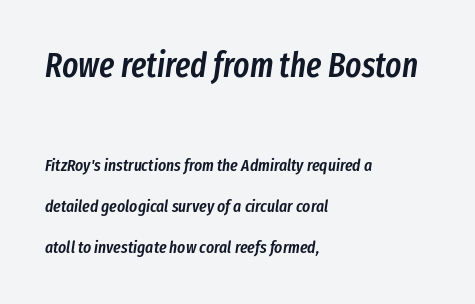
Horizontal bands of white between lines are thick stripes. The whole block is typeset with a tilt. Does the copy run flush right? No — it runs flush left. The horizontal fit of the characters is conventional and even. The letters in the upper block stand taller than those in the block below. The passage shown is typed in a proportional face where columns would drift.
